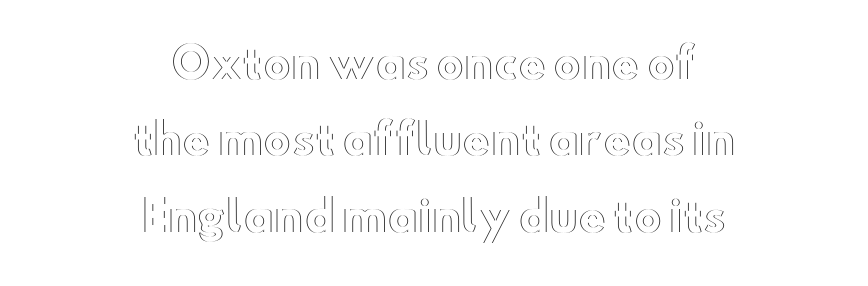
The image shows 42 px wide type, upright; set centered, line spacing 1.82x, normal letter spacing, not underlined; a small x-height.
